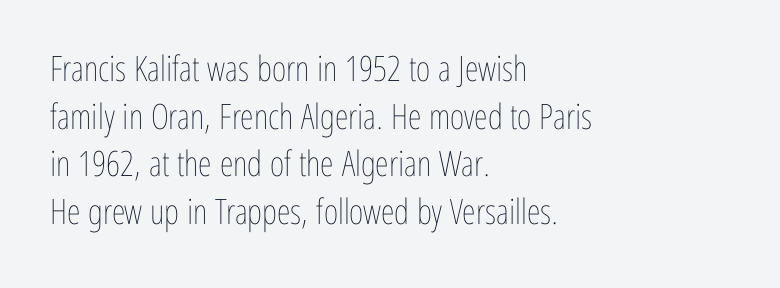
Tracking value appears to be zero — textbook default spacing. Visually the block forms a straight wall on the left and a jagged coastline on the right. These lines sit exactly where default settings would place them. The glyphs are unaccompanied by any horizontal stroke below them.
